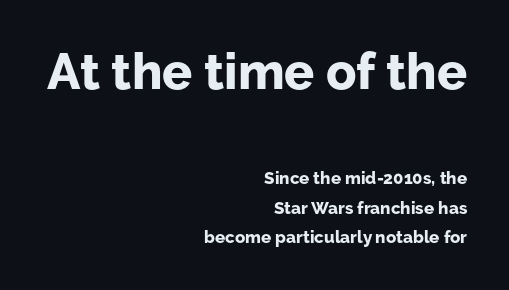
{"serif": "no", "italic": "no", "bold": "yes", "weight": "bold", "width": "normal", "stroke_contrast": "low", "x_height": "medium", "monospaced": "no", "underline": "no", "align": "right", "line_spacing_ratio": 1.73, "letter_spacing": "normal", "letter_spacing_em": 0.0, "larger_block": "first", "size_ratio": 2.94, "glyph_px": 50}
